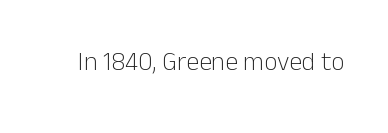
{"italic": "no", "bold": "no", "underline": "no", "letter_spacing": "normal", "letter_spacing_em": 0.0, "glyph_px": 26}
